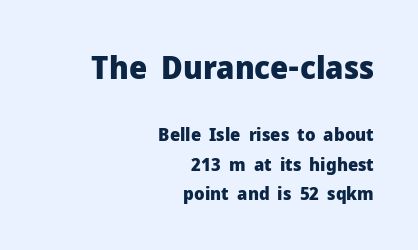
{"serif": "no", "italic": "no", "bold": "yes", "weight": "heavy", "width": "normal", "stroke_contrast": "low", "x_height": "medium", "monospaced": "no", "underline": "no", "align": "right", "line_spacing": "normal", "line_spacing_ratio": 1.62, "letter_spacing": "normal", "letter_spacing_em": 0.0, "larger_block": "first", "size_ratio": 1.78, "glyph_px": 32}
